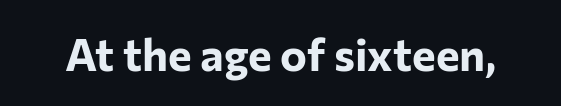
The image shows 45 px bold sans-serif type, upright; set normal letter spacing, not underlined; low stroke contrast and a medium x-height.
